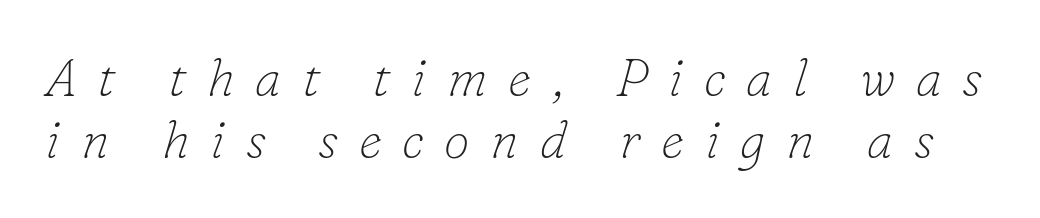
{"serif": "yes", "italic": "yes", "lean": "right", "slant_degrees": 16, "bold": "no", "weight": "thin", "width": "normal", "stroke_contrast": "low", "x_height": "small", "monospaced": "no", "underline": "no", "line_spacing_ratio": 1.2, "letter_spacing": "wide", "letter_spacing_em": 0.4, "glyph_px": 52}
